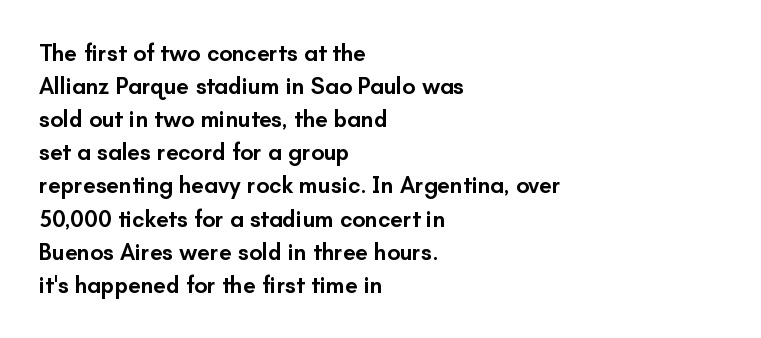
{"italic": "no", "bold": "semi", "underline": "no", "align": "left", "line_spacing": "normal", "line_spacing_ratio": 1.44, "letter_spacing": "normal", "letter_spacing_em": 0.0, "glyph_px": 23}
